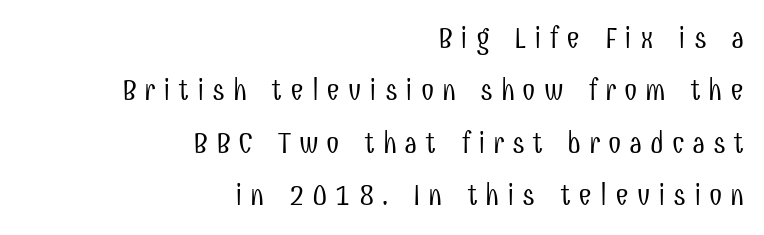
Q: Is the text bold? A: No.
Q: Is the text italic (slanted)? A: No, it is upright.
Q: Is the typeface a serif or a sans-serif typeface? A: Sans-serif.
Q: Is the text underlined? A: No.
Q: How is the paragraph aligned? A: Right-aligned.
Q: Is the spacing between letters normal or unusually wide? A: Unusually wide.
Q: Width (condensed, normal, or wide)? A: Condensed.
Q: Stroke contrast? A: Low.
Q: x-height? A: Medium.
Q: Monospaced? A: No.
